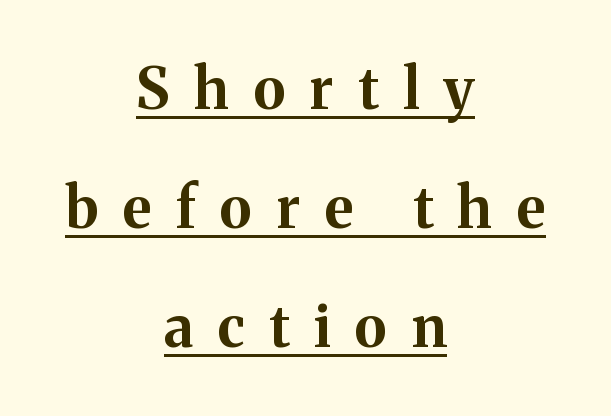
Serifs: yes, visible at the terminals of the letterforms. Somebody hit Ctrl+U on this one — the words are underlined. A typesetter would mark this as roman, not italic. The horizontal fit of the characters is loose and conspicuously gappy. Whoever set this chose breathing room over compactness in the vertical rhythm.
